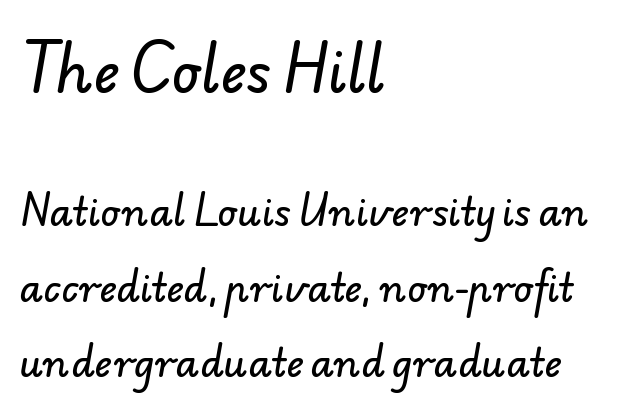
Larger block? The one above; the one below is distinctly smaller. Serifs: no, the terminals of the letterforms are clean. Loosely led — the rows are spread out. Compared with typical body copy, the letter spacing here is the same. The lines in this sample share a left origin and differ only in where they stop. Decoration check: the copy has no underline.
